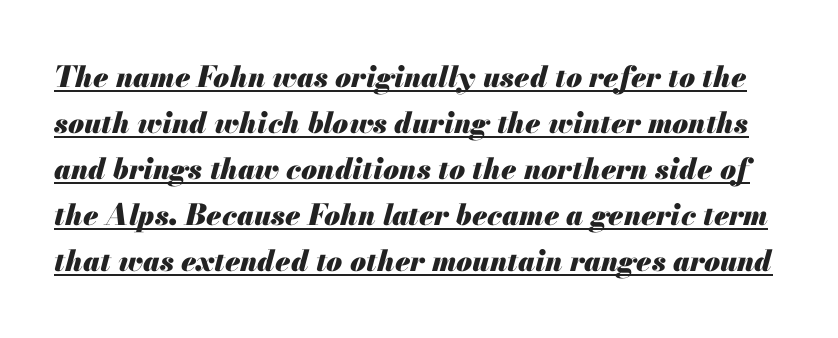
{"italic": "yes", "lean": "right", "slant_degrees": 13, "bold": "yes", "weight": "heavy", "width": "normal", "stroke_contrast": "medium", "x_height": "small", "monospaced": "no", "underline": "yes", "line_spacing": "normal", "line_spacing_ratio": 1.59, "letter_spacing": "normal", "letter_spacing_em": 0.0, "glyph_px": 29}
